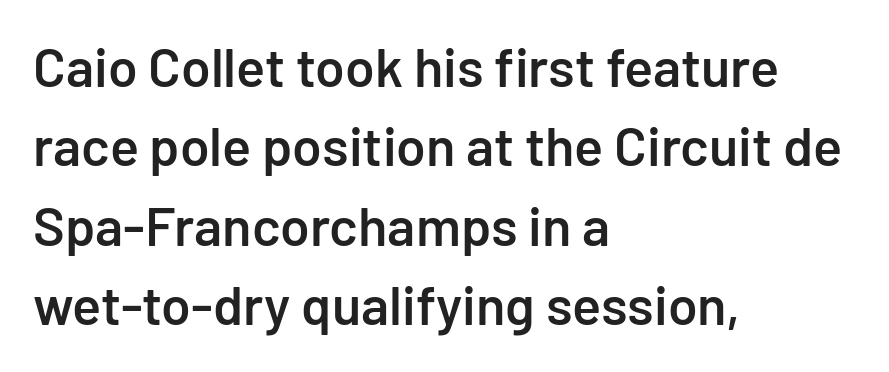
{"serif": "no", "italic": "no", "bold": "semi", "weight": "semibold", "width": "normal", "stroke_contrast": "low", "x_height": "medium", "monospaced": "no", "underline": "no", "align": "left", "line_spacing": "normal", "line_spacing_ratio": 1.47, "letter_spacing": "normal", "letter_spacing_em": 0.0, "glyph_px": 54}
